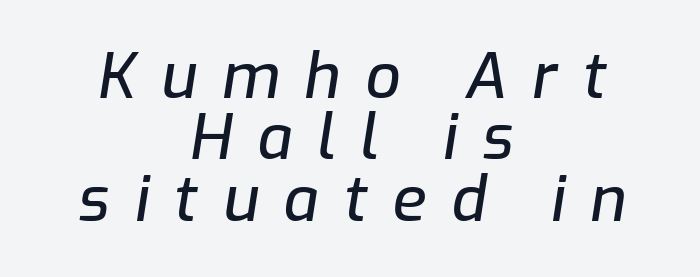
The image shows 62 px text type, italic (leaning right); set centered, tight line spacing (0.99x), unusually wide letter spacing (+0.4 em), not underlined; low stroke contrast and a medium x-height.
